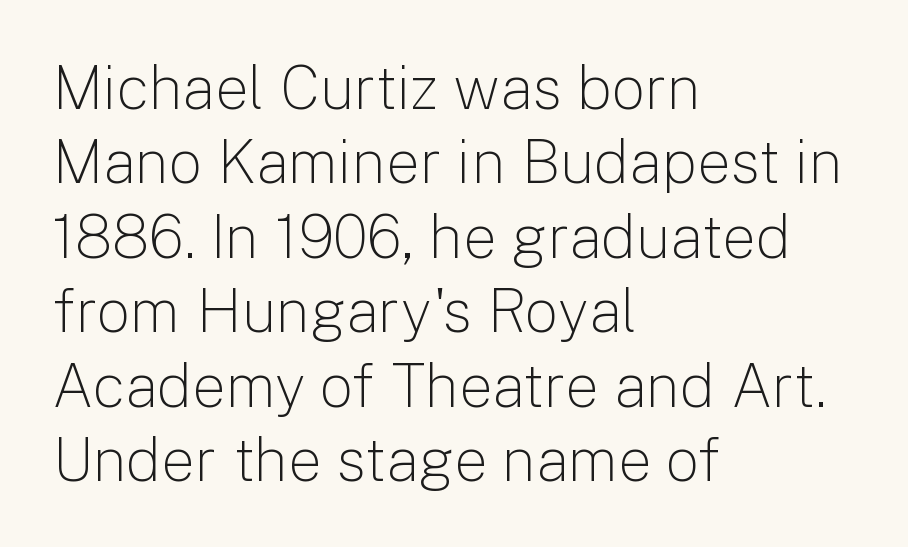
How are the letters spaced? Ordinarily, with no added tracking. The lines in this sample share a left origin and differ only in where they stop. A sans-serif font was chosen for this passage. This is roman type, the default non-slanted kind. A typesetter would call this proportional, since set widths differ per character. No chunkiness to these letters — they're not bold.
